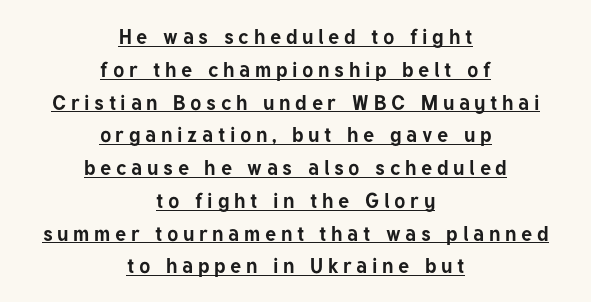
The image shows 21 px bold type, upright; set centered, normal line spacing (1.56x), unusually wide letter spacing (+0.22 em), underlined.
